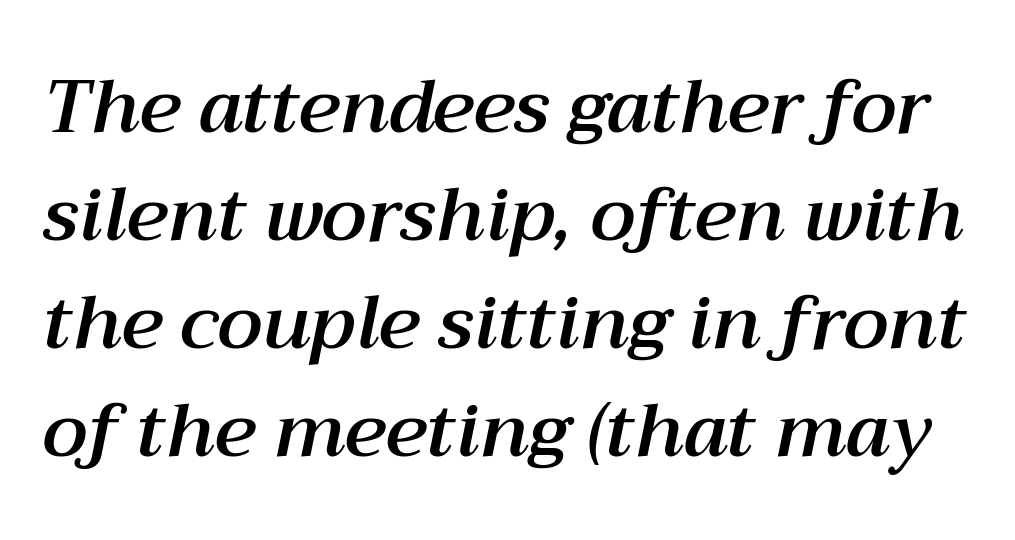
The image shows 74 px text type, italic (leaning right); set normal line spacing (1.46x), normal letter spacing, not underlined; medium stroke contrast and a medium x-height.
